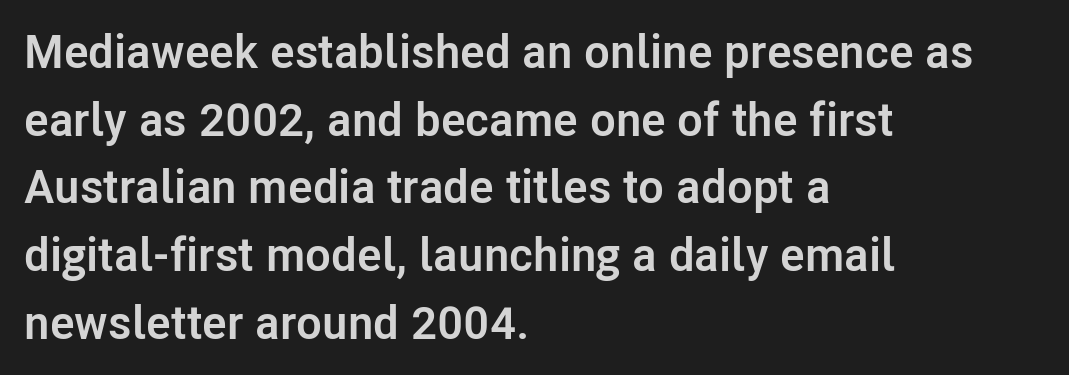
The leading is moderate, giving the passage an even texture. The space directly below the letters is spotless. A classic flush-left, rag-right setting is used for this passage. Font category for this specimen: sans-serif. Vertical strokes here are truly vertical.
